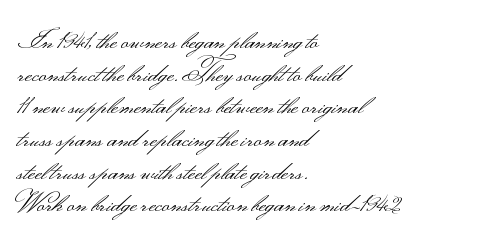
The image shows 27 px text type; set left-aligned, line spacing 1.21x, normal letter spacing, not underlined.
